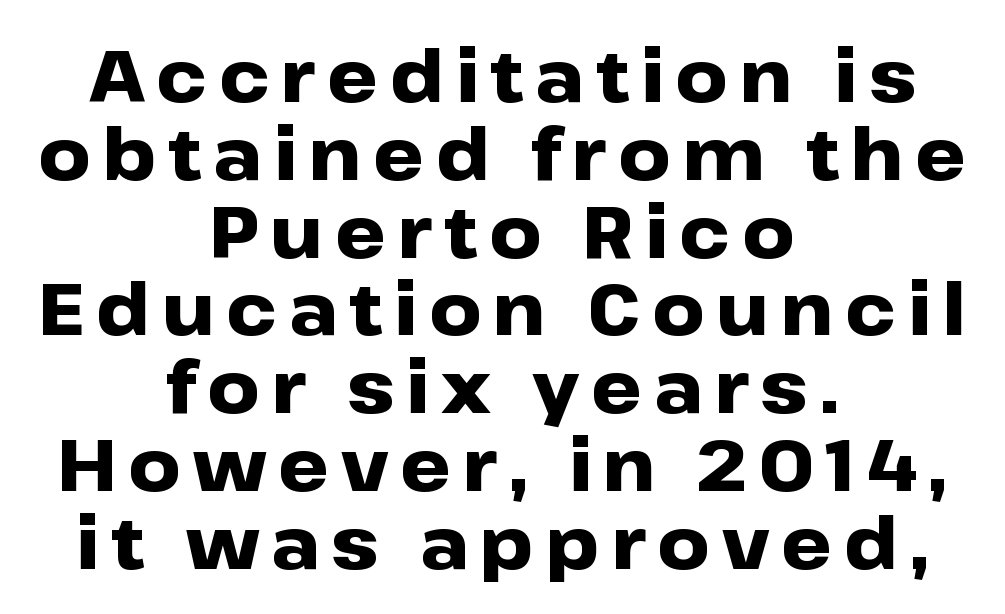
Q: Is the text bold? A: Yes.
Q: Is the text italic (slanted)? A: No, it is upright.
Q: Is the typeface a serif or a sans-serif typeface? A: Sans-serif.
Q: Is the text underlined? A: No.
Q: How is the paragraph aligned? A: Centered.
Q: Is the spacing between lines tight, normal or loose? A: Tight.
Q: Width (condensed, normal, or wide)? A: Wide.
Q: Stroke contrast? A: Low.
Q: x-height? A: Medium.
Q: Monospaced? A: No.
